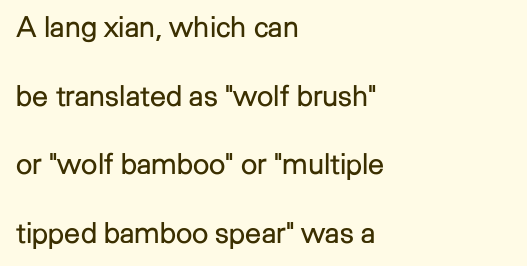
Q: Is the text bold? A: No.
Q: Is the text italic (slanted)? A: No, it is upright.
Q: Is the typeface a serif or a sans-serif typeface? A: Sans-serif.
Q: Is the text underlined? A: No.
Q: How is the paragraph aligned? A: Left-aligned.
Q: Is the spacing between letters normal or unusually wide? A: Normal.
Q: Is the spacing between lines tight, normal or loose? A: Loose.
Q: Width (condensed, normal, or wide)? A: Normal.
Q: Stroke contrast? A: Low.
Q: x-height? A: Medium.
Q: Monospaced? A: No.
